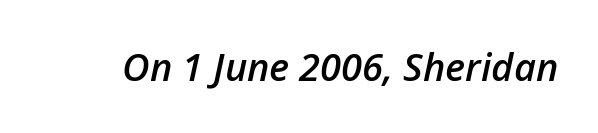
The rendering keeps characters at their native spacing. Moderately thickened strokes mark this as semibold type. Is this a fixed-width face? No — the glyphs have proportional, varying widths. The glyphs look as if they've been sheared to an angle. The space directly below the letters is spotless.
